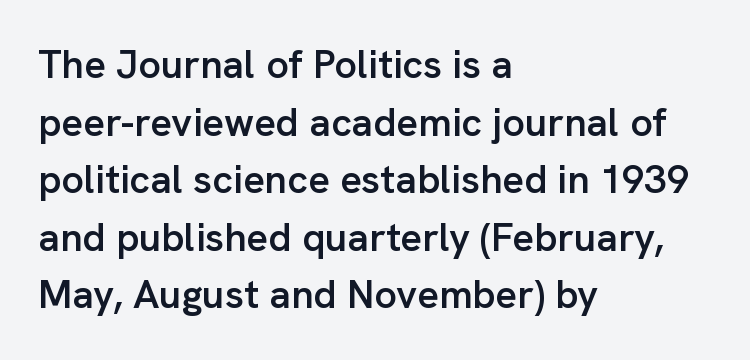
Notice how the passage keeps a crisp vertical edge on the left only. Line spacing here is normal. Standard letterfit; no display-style spreading of the glyphs. Italic: no, the glyphs are upright roman. The typesetting leans somewhat heavy: a semibold.
